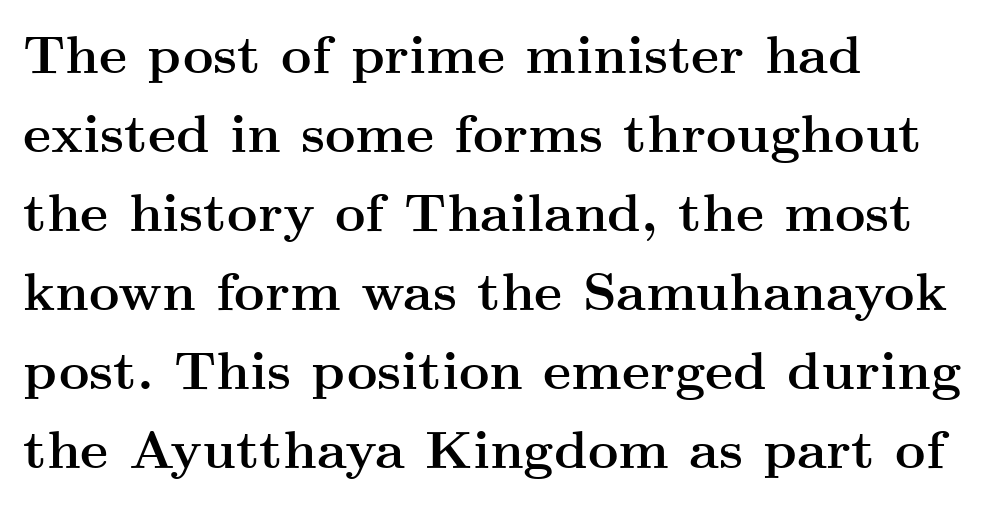
Q: Is the text bold? A: Yes.
Q: Is the text italic (slanted)? A: No, it is upright.
Q: Is the typeface a serif or a sans-serif typeface? A: Serif.
Q: Is the text underlined? A: No.
Q: How is the paragraph aligned? A: Left-aligned.
Q: Is the spacing between letters normal or unusually wide? A: Normal.
Q: Is the spacing between lines tight, normal or loose? A: Normal.
Q: Width (condensed, normal, or wide)? A: Wide.
Q: Stroke contrast? A: Medium.
Q: x-height? A: Small.
Q: Monospaced? A: No.
